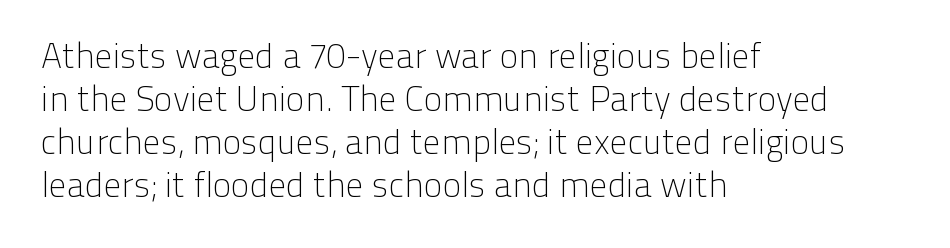
Honestly, the letter spacing is just normal — you wouldn't notice it. Rule under the text: the space is simply empty. Horizontally, the lines are justified to the leading edge only. In terms of letterform style, serifs are entirely absent. Character widths vary here, with narrow letters taking less room than wide ones. If you drew a line through each stem, it would be perfectly vertical.
